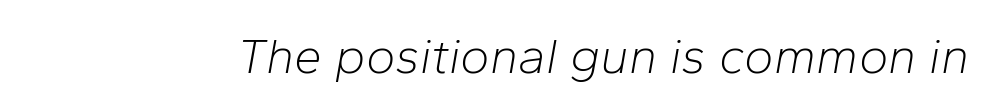
The image shows 50 px light type, italic (leaning right); set normal letter spacing, not underlined; low stroke contrast and a medium x-height.
